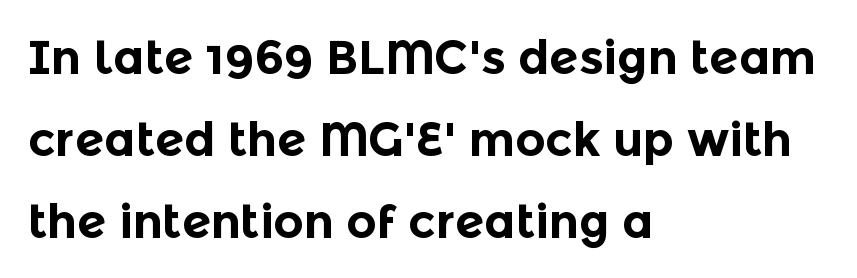
The image shows 47 px bold sans-serif type, upright; set left-aligned, line spacing 1.74x, normal letter spacing, not underlined; a medium x-height.
